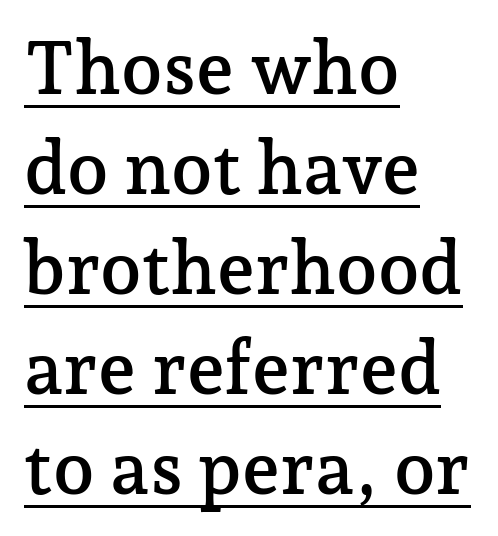
Q: Is the text italic (slanted)? A: No, it is upright.
Q: Is the typeface a serif or a sans-serif typeface? A: Serif.
Q: Is the text underlined? A: Yes.
Q: How is the paragraph aligned? A: Left-aligned.
Q: Is the spacing between letters normal or unusually wide? A: Normal.
Q: Is the spacing between lines tight, normal or loose? A: Normal.
Q: Width (condensed, normal, or wide)? A: Normal.
Q: Stroke contrast? A: Low.
Q: x-height? A: Medium.
Q: Monospaced? A: No.
